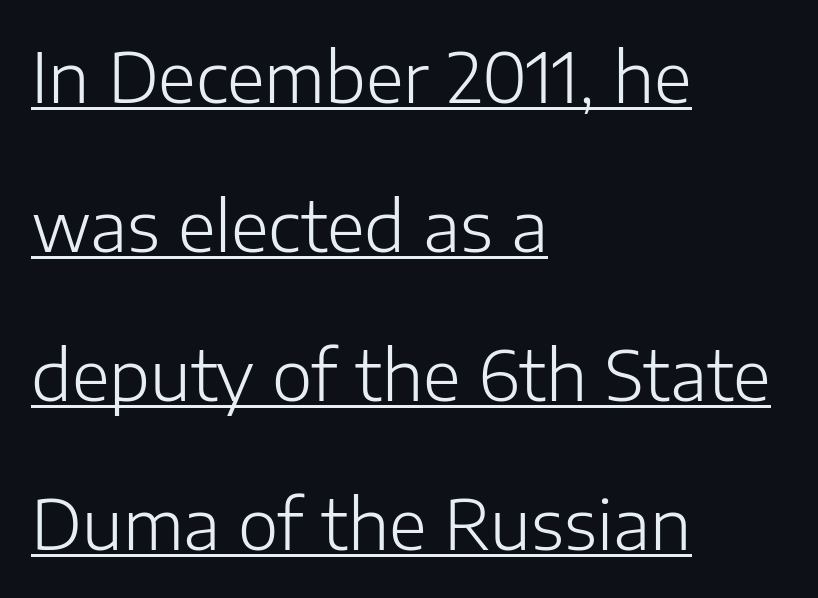
Q: Is the text bold? A: No.
Q: Is the text italic (slanted)? A: No, it is upright.
Q: Is the typeface a serif or a sans-serif typeface? A: Sans-serif.
Q: Is the text underlined? A: Yes.
Q: How is the paragraph aligned? A: Left-aligned.
Q: Is the spacing between letters normal or unusually wide? A: Normal.
Q: Is the spacing between lines tight, normal or loose? A: Loose.
Q: Width (condensed, normal, or wide)? A: Normal.
Q: Stroke contrast? A: Low.
Q: x-height? A: Medium.
Q: Monospaced? A: No.
